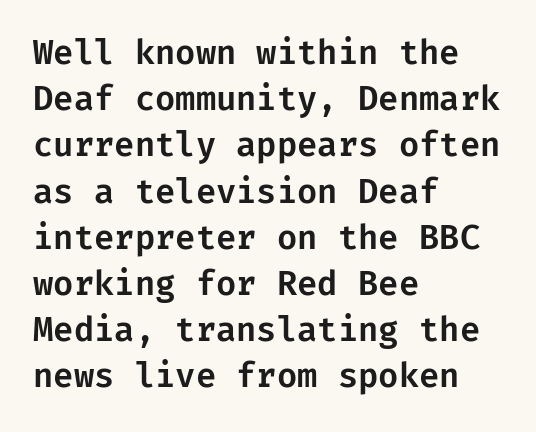
{"serif": "no", "italic": "no", "width": "normal", "stroke_contrast": "low", "x_height": "medium", "underline": "no", "align": "left", "line_spacing": "normal", "line_spacing_ratio": 1.4, "letter_spacing": "normal", "letter_spacing_em": 0.0, "glyph_px": 33}
